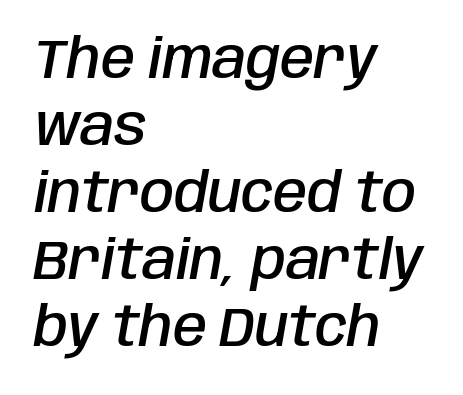
Q: Is the text bold? A: Semi-bold.
Q: Is the text italic (slanted)? A: Yes, it leans right by about 10 degrees.
Q: Is the text underlined? A: No.
Q: How is the paragraph aligned? A: Left-aligned.
Q: Is the spacing between letters normal or unusually wide? A: Normal.
Q: Width (condensed, normal, or wide)? A: Condensed.
Q: Stroke contrast? A: Low.
Q: x-height? A: Large.
Q: Monospaced? A: No.
